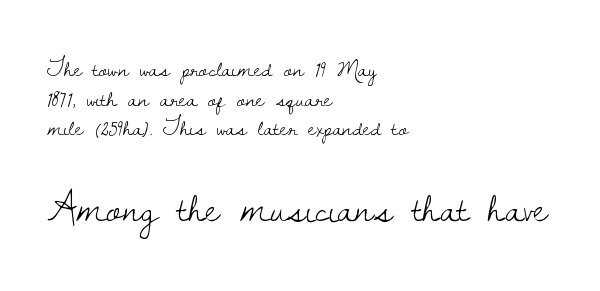
If you squint, the bottom block still reads clearly — it's the larger of the two. These lines are rendered in a variable-pitch font. Is the stroke heavy? The answer is a plain regular-or-lighter. Each letter's strokes conclude with small projecting serifs. Does extra space separate the letters? No, they use regular spacing.
